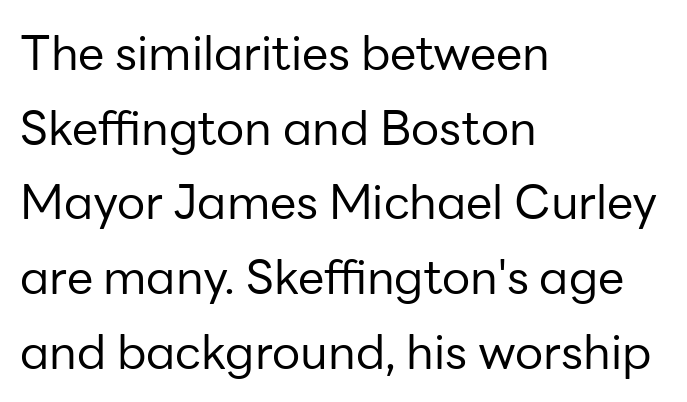
The image shows 47 px regular-weight sans-serif type, upright; set left-aligned, normal line spacing (1.59x), normal letter spacing, not underlined; low stroke contrast and a medium x-height.
